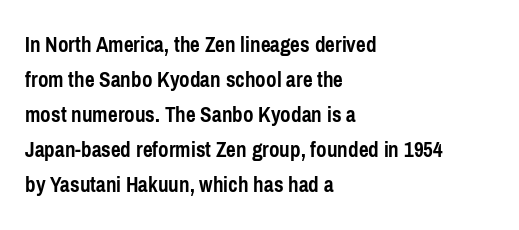
The image shows 23 px bold type, upright; set left-aligned, normal line spacing (1.52x), normal letter spacing, not underlined.
